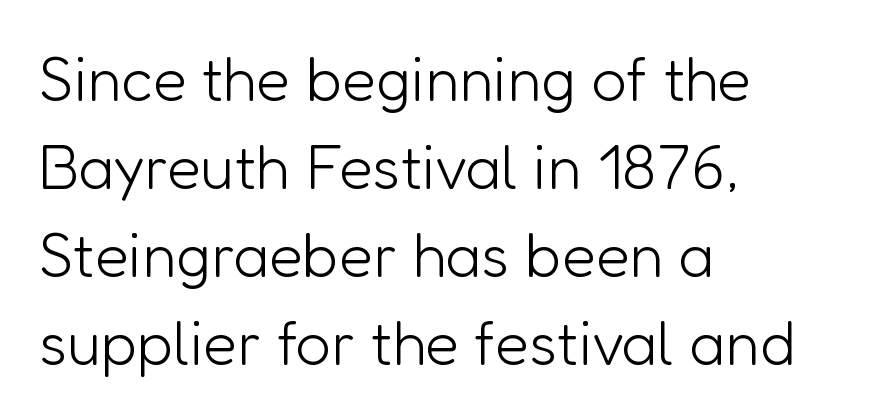
Q: Is the text bold? A: No.
Q: Is the text italic (slanted)? A: No, it is upright.
Q: Is the typeface a serif or a sans-serif typeface? A: Sans-serif.
Q: Is the text underlined? A: No.
Q: How is the paragraph aligned? A: Left-aligned.
Q: Is the spacing between letters normal or unusually wide? A: Normal.
Q: Is the spacing between lines tight, normal or loose? A: Normal.
Q: Width (condensed, normal, or wide)? A: Normal.
Q: Stroke contrast? A: Low.
Q: x-height? A: Medium.
Q: Monospaced? A: No.
